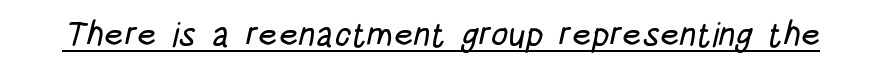
The image shows 34 px condensed sans-serif type; set normal letter spacing, underlined; low stroke contrast and a large x-height.
